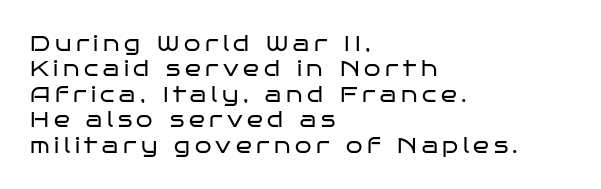
{"italic": "no", "bold": "no", "underline": "no", "align": "left", "line_spacing_ratio": 1.21, "letter_spacing": "wide", "letter_spacing_em": 0.22, "glyph_px": 21}
